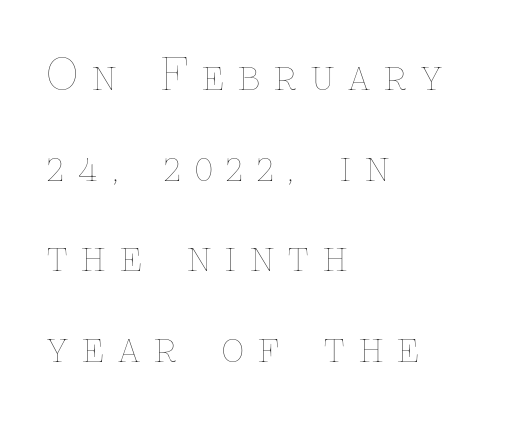
Q: Is the text bold? A: No.
Q: Is the text italic (slanted)? A: No, it is upright.
Q: Is the text underlined? A: No.
Q: How is the paragraph aligned? A: Left-aligned.
Q: Is the spacing between letters normal or unusually wide? A: Unusually wide.
Q: Is the spacing between lines tight, normal or loose? A: Loose.
Q: Width (condensed, normal, or wide)? A: Normal.
Q: Stroke contrast? A: Low.
Q: x-height? A: Medium.
Q: Monospaced? A: No.
